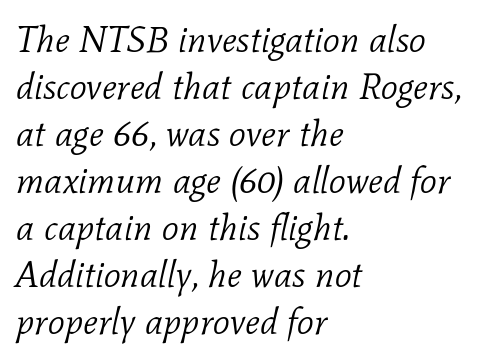
{"serif": "yes", "italic": "yes", "lean": "right", "slant_degrees": 11, "bold": "no", "weight": "light", "width": "normal", "stroke_contrast": "low", "x_height": "medium", "monospaced": "no", "underline": "no", "align": "left", "line_spacing": "normal", "line_spacing_ratio": 1.27, "letter_spacing": "normal", "letter_spacing_em": 0.0, "glyph_px": 37}
